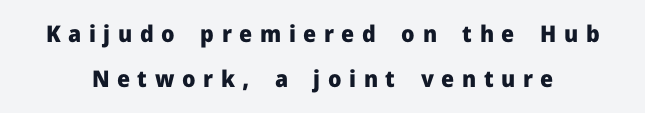
{"italic": "no", "bold": "yes", "underline": "no", "line_spacing": "loose", "line_spacing_ratio": 1.96, "letter_spacing": "wide", "letter_spacing_em": 0.33, "glyph_px": 23}
